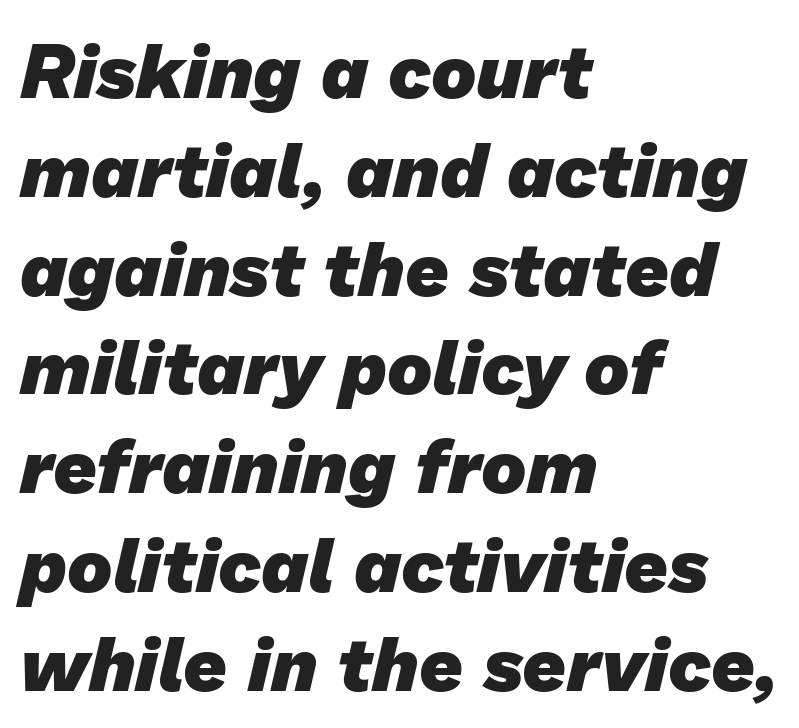
The characters display no serif detailing; their extremities are plain. Notice how the passage keeps a crisp vertical edge on the left only. Baseline-to-baseline distance is the conventional proportion of letter height. The string is rendered with underlining switched off.
